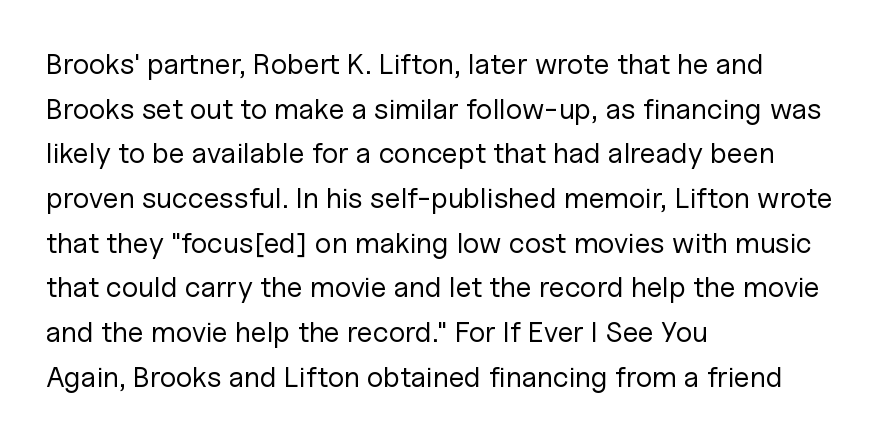
{"serif": "no", "italic": "no", "bold": "no", "weight": "regular", "width": "normal", "stroke_contrast": "low", "x_height": "medium", "monospaced": "no", "underline": "no", "align": "left", "line_spacing": "normal", "line_spacing_ratio": 1.54, "letter_spacing": "normal", "letter_spacing_em": 0.0, "glyph_px": 29}
